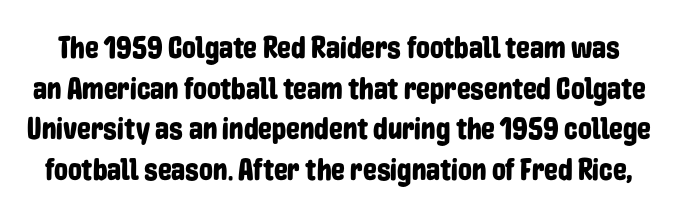
Q: Is the text italic (slanted)? A: No, it is upright.
Q: Is the typeface a serif or a sans-serif typeface? A: Sans-serif.
Q: Is the text underlined? A: No.
Q: Is the spacing between letters normal or unusually wide? A: Normal.
Q: Is the spacing between lines tight, normal or loose? A: Normal.
Q: Width (condensed, normal, or wide)? A: Condensed.
Q: Stroke contrast? A: Low.
Q: x-height? A: Medium.
Q: Monospaced? A: No.
